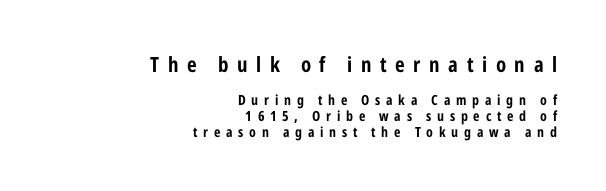
{"italic": "no", "underline": "no", "align": "right", "line_spacing": "tight", "line_spacing_ratio": 1.14, "letter_spacing": "wide", "letter_spacing_em": 0.41, "larger_block": "first", "size_ratio": 1.5, "glyph_px": 21}
